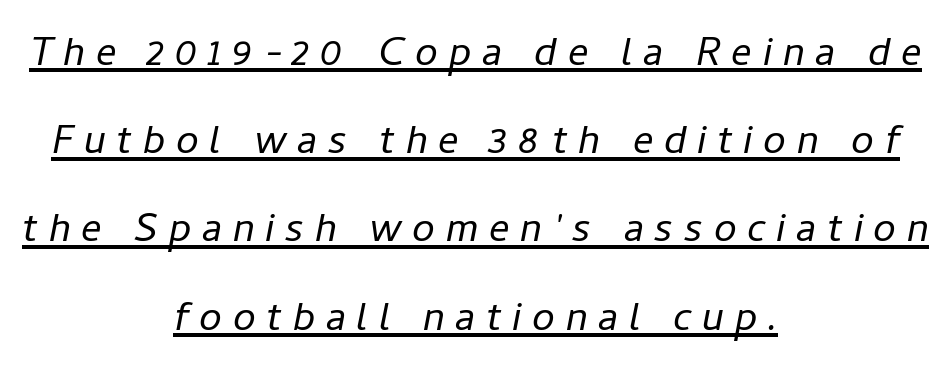
The image shows 51 px light type, italic (leaning right); set centered, line spacing 1.73x, unusually wide letter spacing (+0.21 em), underlined; low stroke contrast and a medium x-height.
